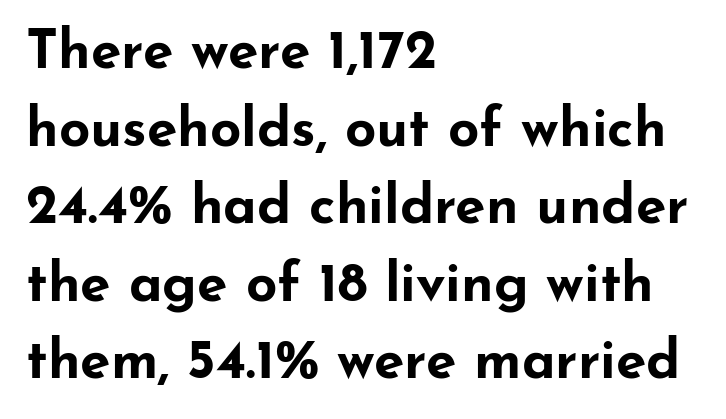
{"serif": "no", "italic": "no", "bold": "yes", "weight": "bold", "width": "wide", "stroke_contrast": "low", "x_height": "small", "monospaced": "no", "underline": "no", "align": "left", "line_spacing": "normal", "line_spacing_ratio": 1.41, "letter_spacing": "normal", "letter_spacing_em": 0.0, "glyph_px": 55}
